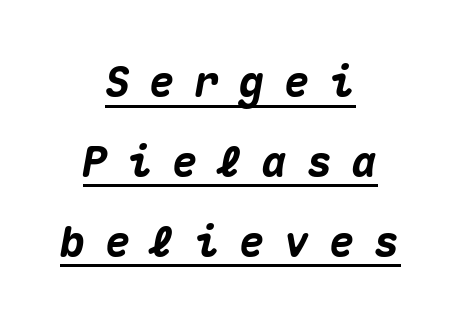
{"italic": "yes", "lean": "right", "slant_degrees": 10, "bold": "yes", "weight": "heavy", "width": "normal", "stroke_contrast": "medium", "x_height": "medium", "monospaced": "yes", "underline": "yes", "align": "center", "line_spacing": "loose", "line_spacing_ratio": 1.9, "letter_spacing": "wide", "letter_spacing_em": 0.47, "glyph_px": 42}
